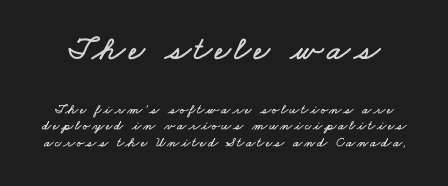
Proportional: the letters do not fall into vertical columns. The specimen omits any rule beneath the text block's lines. Top chunk: large. Bottom chunk: small.
